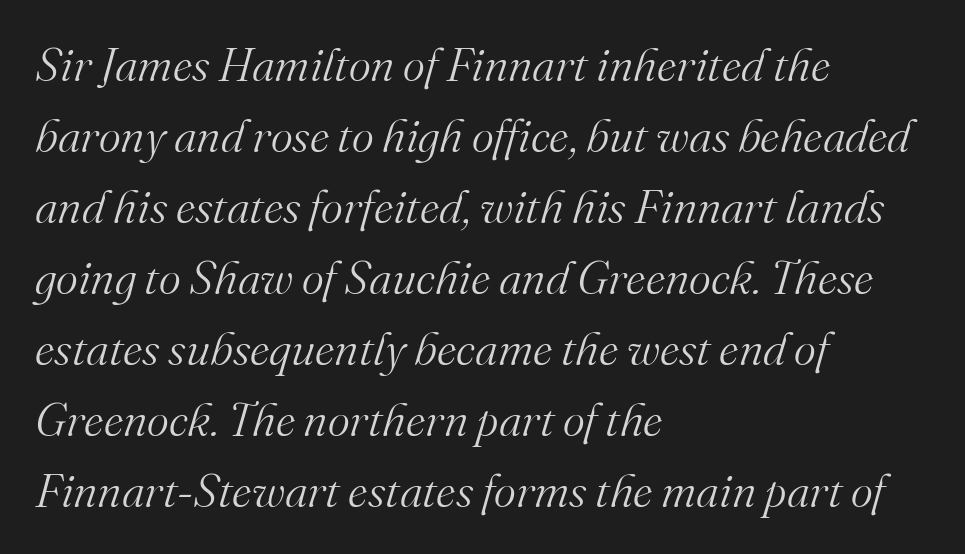
Is the type slanted? Yes — the strokes lean at a clear angle. Each new line begins a customary step beneath the previous one. Note: serifs present on the glyphs. Anything drawn beneath the words? Only blank space.
